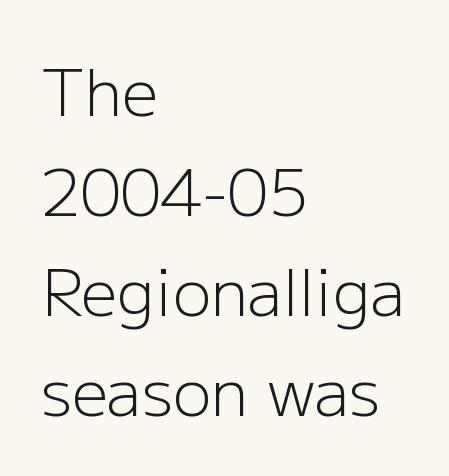
Interline gaps are of average width in this sample. These glyphs show unthickened strokes, regular width or finer. Ordinary non-slanted type is in use. The horizontal fit of the characters is conventional and even.
